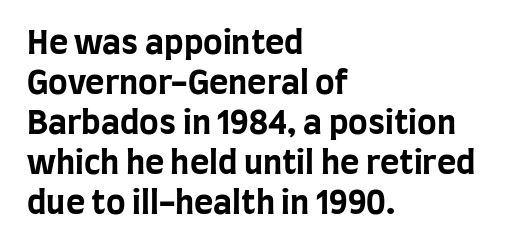
Posture: vertical. Unmarked baselines from the first word to the last. Proportional: the letters do not fall into vertical columns. Is the letter spacing exaggerated? No — it looks like the ordinary default. Thick stems and heavy bowls — unmistakably bold. One-word summary of the alignment: left.
